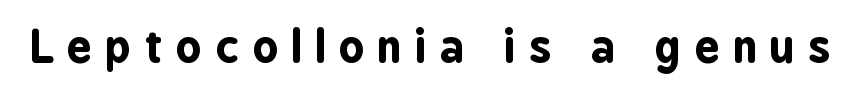
The image shows 44 px bold, condensed sans-serif type, upright; set unusually wide letter spacing (+0.31 em), not underlined; low stroke contrast and a medium x-height.
